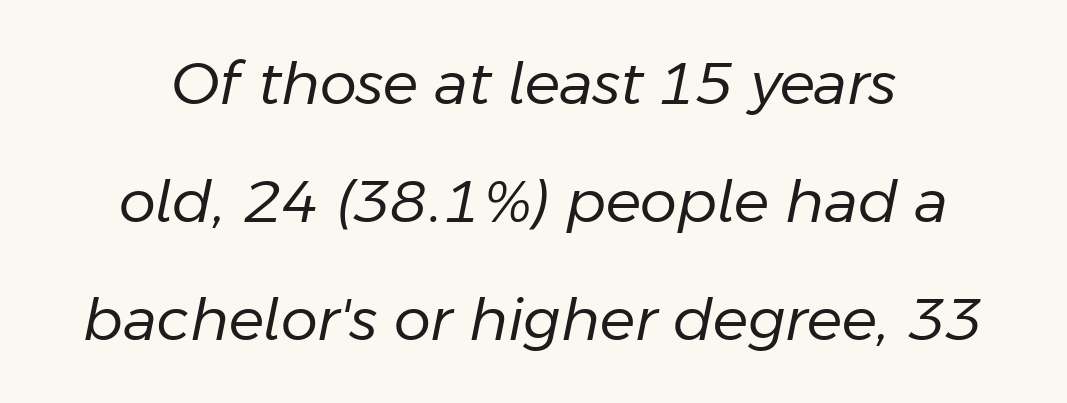
{"italic": "yes", "lean": "right", "slant_degrees": 11, "bold": "no", "weight": "regular", "width": "normal", "stroke_contrast": "low", "x_height": "medium", "monospaced": "no", "underline": "no", "line_spacing": "loose", "line_spacing_ratio": 2.0, "letter_spacing": "normal", "letter_spacing_em": 0.0, "glyph_px": 59}
